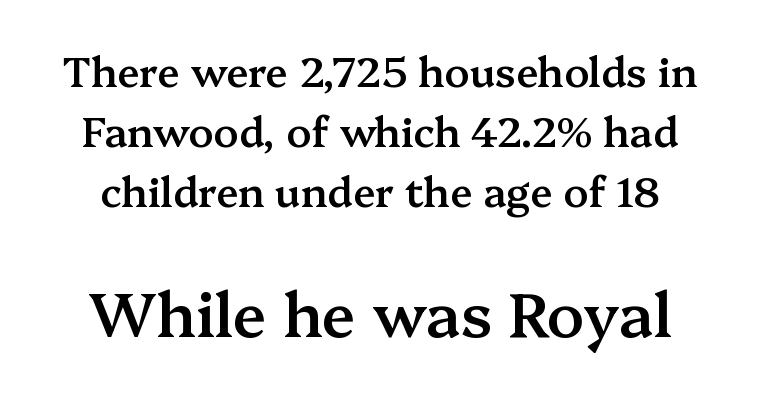
{"serif": "yes", "italic": "no", "bold": "semi", "weight": "semibold", "width": "normal", "stroke_contrast": "medium", "x_height": "medium", "monospaced": "no", "underline": "no", "line_spacing": "normal", "line_spacing_ratio": 1.46, "letter_spacing": "normal", "letter_spacing_em": 0.0, "larger_block": "second", "size_ratio": 1.49, "glyph_px": 61}
